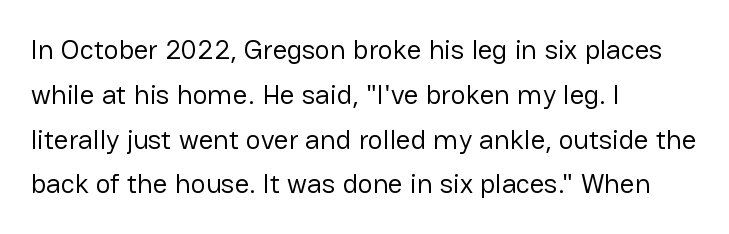
The image shows 28 px regular-weight sans-serif type, upright; set left-aligned, normal line spacing (1.6x), normal letter spacing, not underlined; low stroke contrast and a medium x-height.
